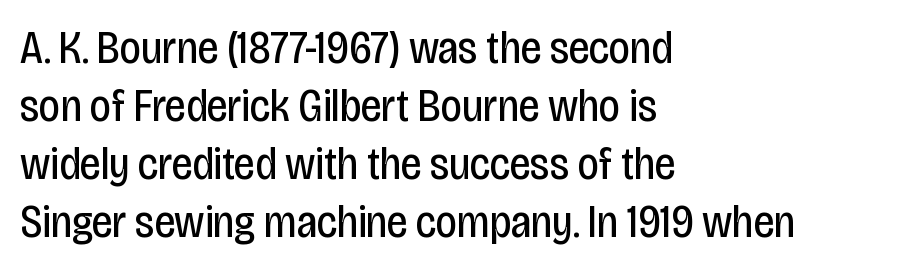
Plain, unruled lines of type. No heavy texture on the line: the type isn't bold. Line spacing here is normal. The axis of the letterforms is exactly vertical. The letters advance in unequal steps, a hallmark of proportional type.
